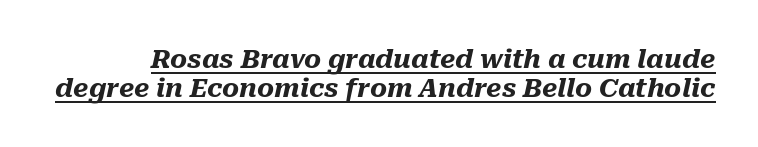
Every word sits above its own underline. How are the letters spaced? Ordinarily, with no added tracking. This is heavy type, rendered in bold. Italic? Definitely — the glyphs are oblique. The block of text is dense from top to bottom, with scant space between rows.
